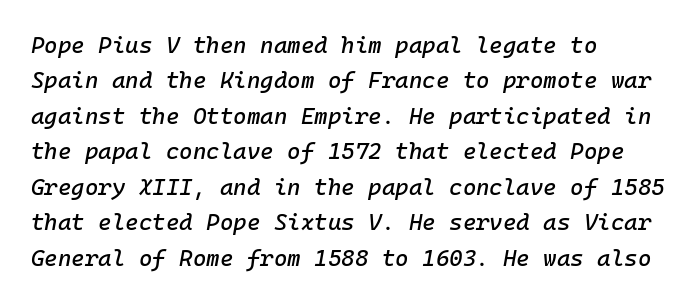
Q: Is the text italic (slanted)? A: Yes, it leans right by about 10 degrees.
Q: Is the text underlined? A: No.
Q: How is the paragraph aligned? A: Left-aligned.
Q: Is the spacing between letters normal or unusually wide? A: Normal.
Q: Is the spacing between lines tight, normal or loose? A: Normal.
